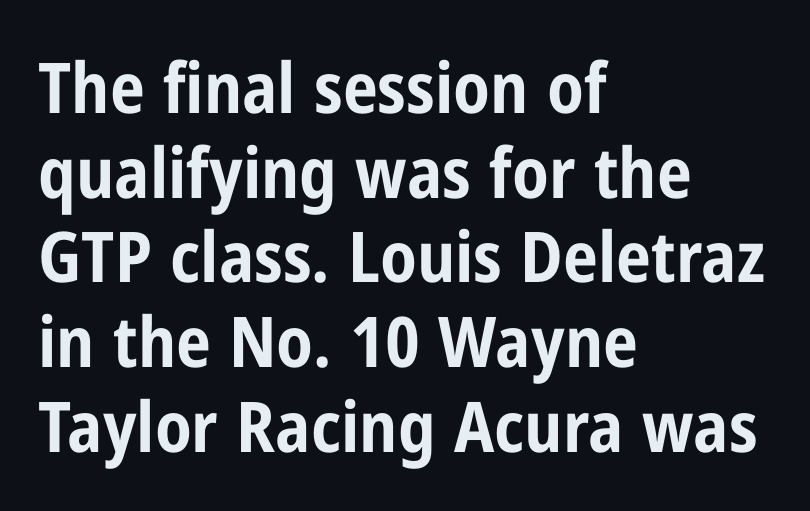
The letters stand straight up with perfectly vertical stems. Horizontally, the lines are justified to the leading edge only. The area under the type is left untouched. The type is set solid horizontally, with unmodified tracking. Emphasis by weight is at full strength: bold.
